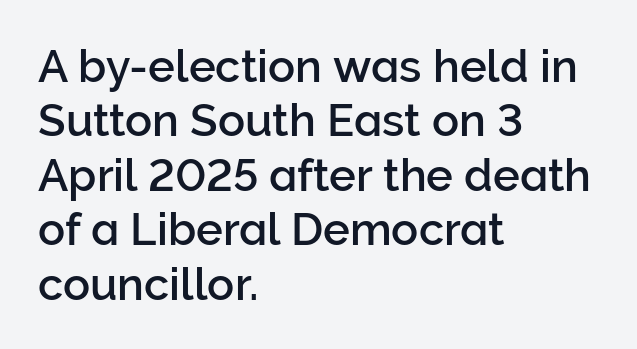
The image shows 45 px sans-serif type, upright; set left-aligned, line spacing 1.21x, normal letter spacing, not underlined; low stroke contrast and a medium x-height.
